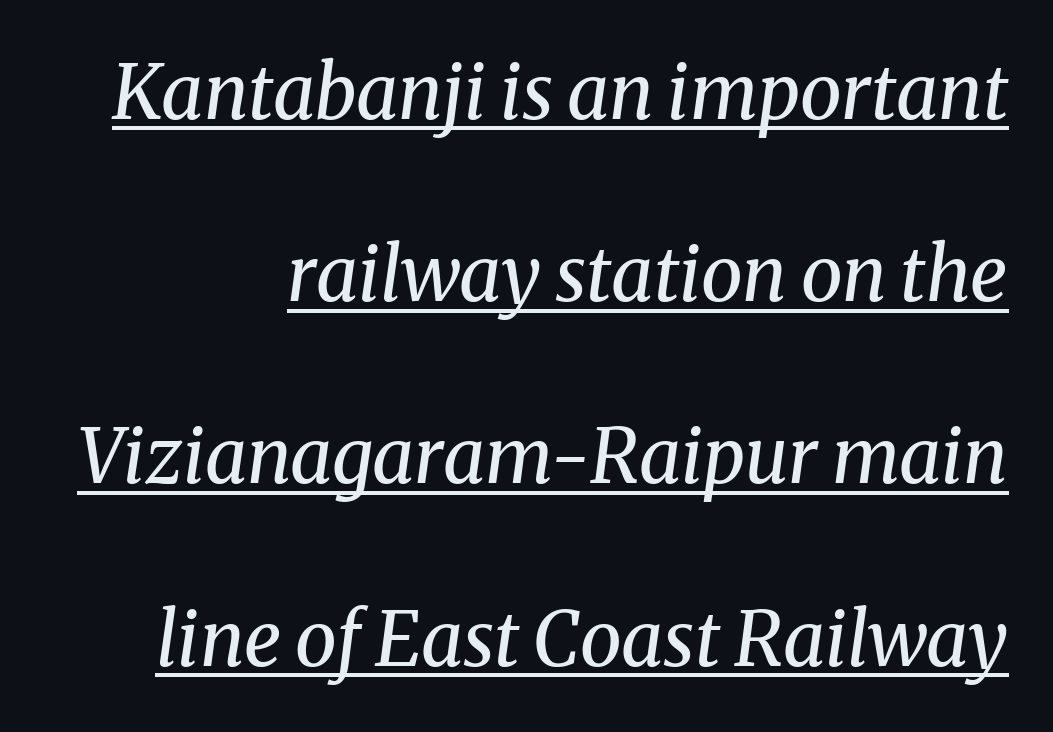
Weight: not bold — regular or lighter. One glance says open: line gaps are wider than usual. Does the lettering tilt? It does — this is italic. Character widths vary here, with narrow letters taking less room than wide ones. This rendering employs a face with finishing strokes, i.e., a serif.
